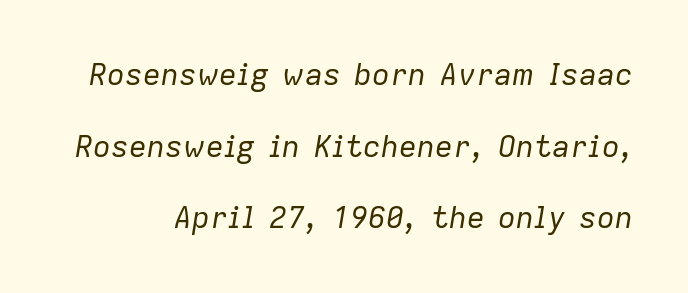
The image shows 30 px regular-weight type, italic (leaning right); set loose line spacing (2.39x), normal letter spacing, not underlined; low stroke contrast and a medium x-height.
